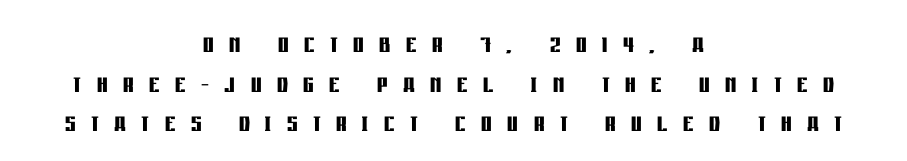
Each glyph is drawn with heavy, bold strokes. No feet cap the strokes, marking this as sans-serif type. Beneath every word, the page is bare. Teacher's note: observe the equal gaps on both sides — that is centered alignment. Substantial extra tracking has been applied to these lines.
